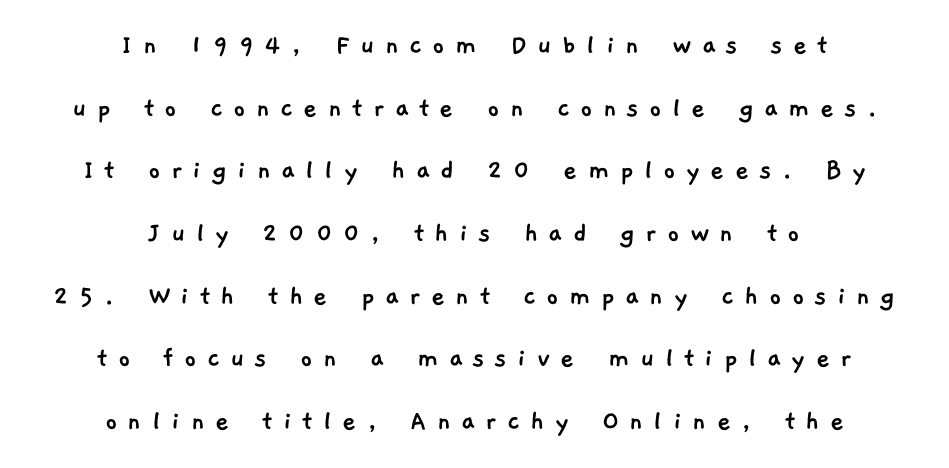
Q: Is the typeface a serif or a sans-serif typeface? A: Sans-serif.
Q: Is the text underlined? A: No.
Q: How is the paragraph aligned? A: Centered.
Q: Is the spacing between letters normal or unusually wide? A: Unusually wide.
Q: Is the spacing between lines tight, normal or loose? A: Loose.
Q: Width (condensed, normal, or wide)? A: Normal.
Q: Stroke contrast? A: Low.
Q: x-height? A: Medium.
Q: Monospaced? A: No.
